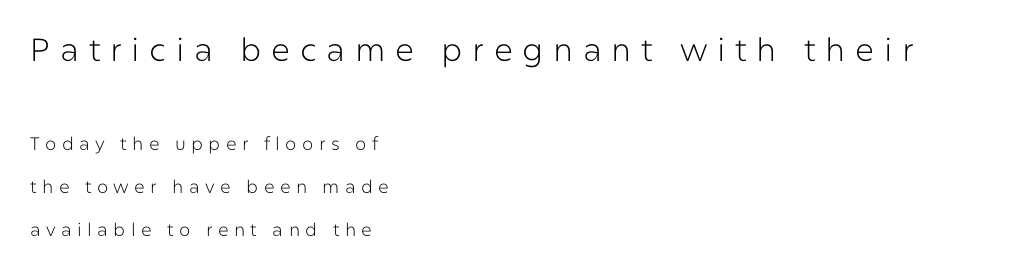
Which margin do the lines hug? The left one — the right edge is uneven. The glyphs in this specimen are sans serif. The upper block of text is set noticeably larger than the block beneath it. Words appear elongated and porous because spacing is wide.
